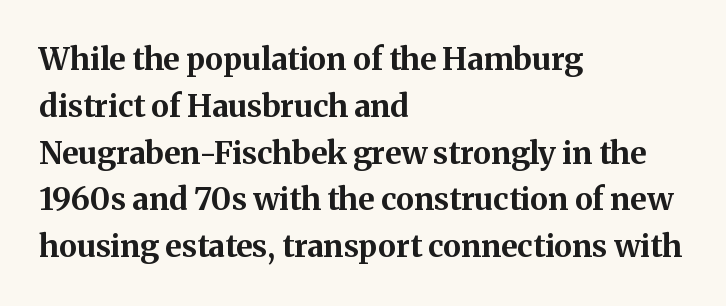
{"serif": "yes", "italic": "no", "bold": "yes", "weight": "bold", "width": "normal", "stroke_contrast": "medium", "x_height": "medium", "monospaced": "no", "underline": "no", "align": "left", "line_spacing": "normal", "line_spacing_ratio": 1.51, "letter_spacing": "normal", "letter_spacing_em": 0.0, "glyph_px": 31}
